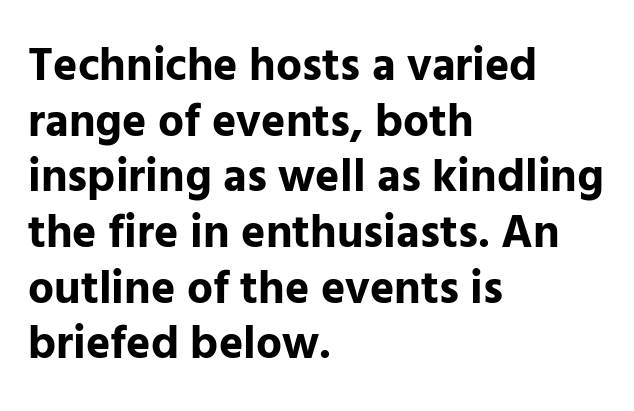
{"serif": "no", "italic": "no", "bold": "yes", "weight": "bold", "width": "normal", "stroke_contrast": "low", "x_height": "medium", "monospaced": "no", "underline": "no", "align": "left", "line_spacing_ratio": 1.21, "letter_spacing": "normal", "letter_spacing_em": 0.0, "glyph_px": 46}
